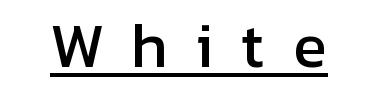
Q: Is the text italic (slanted)? A: No, it is upright.
Q: Is the typeface a serif or a sans-serif typeface? A: Sans-serif.
Q: Is the text underlined? A: Yes.
Q: Is the spacing between letters normal or unusually wide? A: Unusually wide.
Q: Width (condensed, normal, or wide)? A: Normal.
Q: Stroke contrast? A: Low.
Q: x-height? A: Medium.
Q: Monospaced? A: No.
